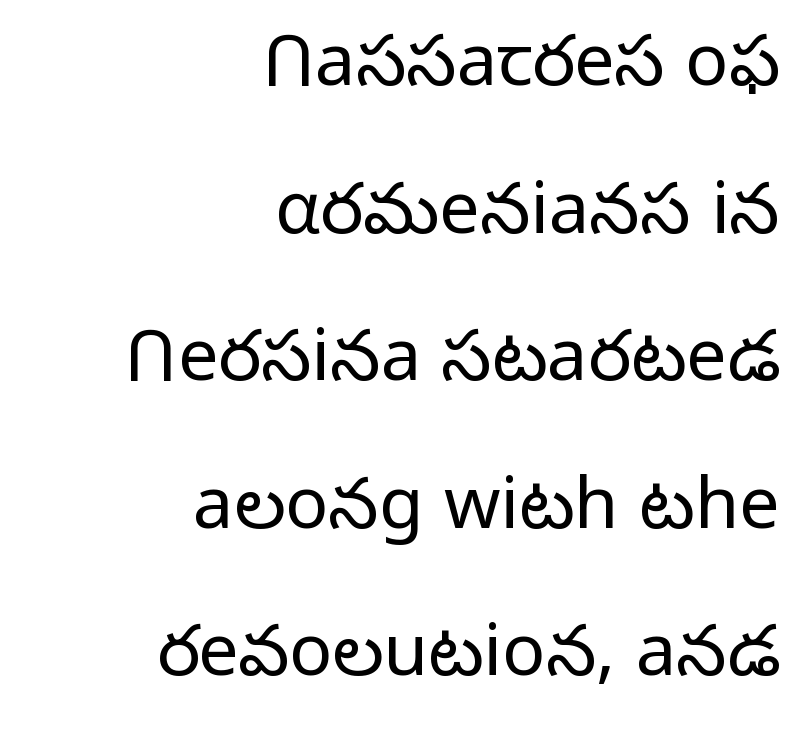
Q: Is the text bold? A: No.
Q: Is the text italic (slanted)? A: No, it is upright.
Q: Is the typeface a serif or a sans-serif typeface? A: Sans-serif.
Q: Is the text underlined? A: No.
Q: How is the paragraph aligned? A: Right-aligned.
Q: Is the spacing between letters normal or unusually wide? A: Normal.
Q: Is the spacing between lines tight, normal or loose? A: Loose.
Q: Width (condensed, normal, or wide)? A: Normal.
Q: Stroke contrast? A: Low.
Q: x-height? A: Medium.
Q: Monospaced? A: No.
